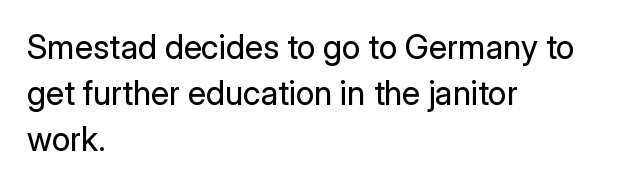
The passage shown is not bold in any degree. The gap between lines stays unmarked. These lines are composed in type without serifs. This sample has the flowing, uneven cadence of proportional lettering.
